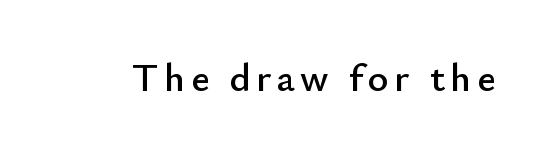
Lines of text with bare space underneath. The letters advance in unequal steps, a hallmark of proportional type. The text was rendered using a sans face with plain stroke endings. Characters remain perfectly vertical along every line.
